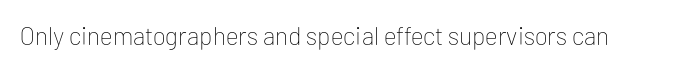
The rendering keeps characters at their native spacing. The font sits on the lighter half of the weight spectrum, regular included. Quick note: underline off. Is there any slant? The stems are plumb.
